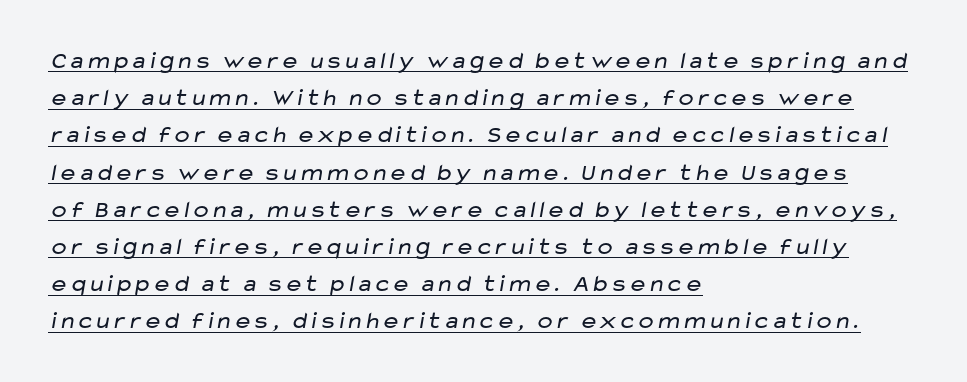
{"bold": "no", "underline": "yes", "align": "left", "line_spacing": "normal", "line_spacing_ratio": 1.55, "letter_spacing": "normal", "letter_spacing_em": 0.0, "glyph_px": 24}
